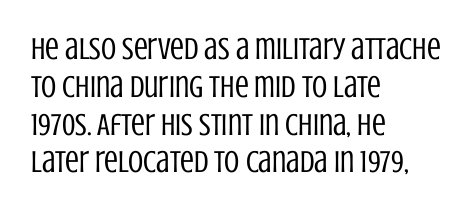
A typesetter would call this proportional, since set widths differ per character. Letterform terminals end flat and unadorned throughout the passage. In terms of posture, this sample is upright. Stroke mass is kept to a normal reading level or below. Compared with a centered layout, this one pins lines to the left instead.
